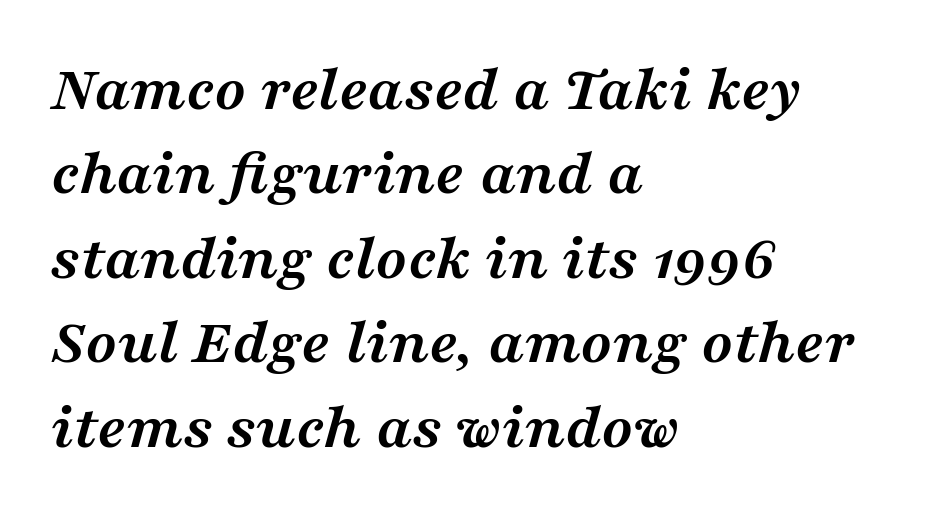
Q: Is the text bold? A: Yes.
Q: Is the text italic (slanted)? A: Yes, it leans right by about 16 degrees.
Q: Is the typeface a serif or a sans-serif typeface? A: Serif.
Q: Is the text underlined? A: No.
Q: How is the paragraph aligned? A: Left-aligned.
Q: Is the spacing between letters normal or unusually wide? A: Normal.
Q: Is the spacing between lines tight, normal or loose? A: Normal.
Q: Width (condensed, normal, or wide)? A: Wide.
Q: Stroke contrast? A: Medium.
Q: x-height? A: Medium.
Q: Monospaced? A: No.
